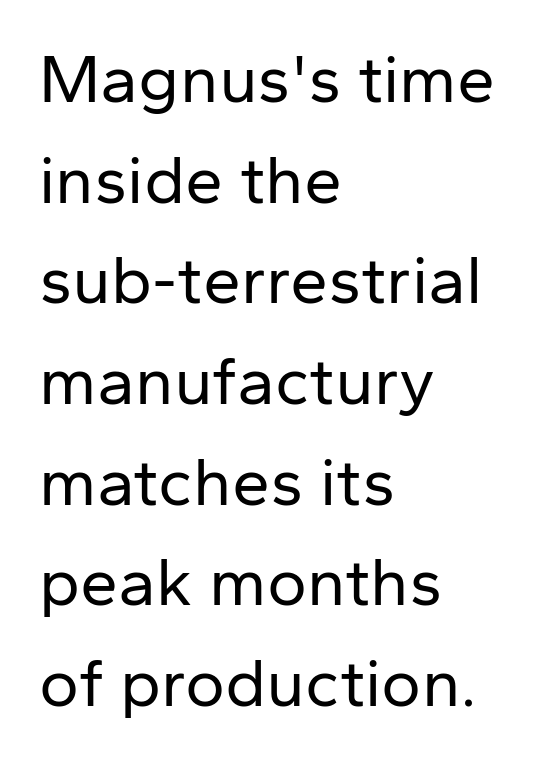
Q: Is the text bold? A: No.
Q: Is the text italic (slanted)? A: No, it is upright.
Q: Is the typeface a serif or a sans-serif typeface? A: Sans-serif.
Q: Is the text underlined? A: No.
Q: How is the paragraph aligned? A: Left-aligned.
Q: Is the spacing between letters normal or unusually wide? A: Normal.
Q: Is the spacing between lines tight, normal or loose? A: Normal.
Q: Width (condensed, normal, or wide)? A: Normal.
Q: Stroke contrast? A: Low.
Q: x-height? A: Medium.
Q: Monospaced? A: No.
